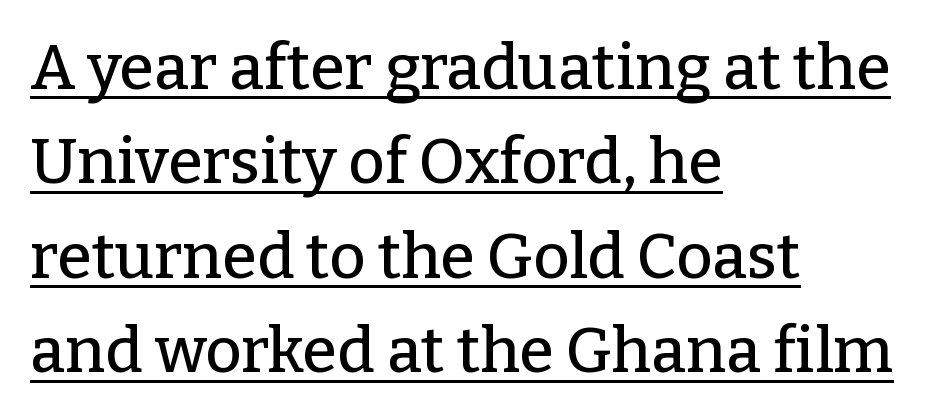
{"serif": "yes", "italic": "no", "width": "normal", "stroke_contrast": "low", "x_height": "medium", "monospaced": "no", "underline": "yes", "align": "left", "line_spacing": "normal", "line_spacing_ratio": 1.5, "letter_spacing": "normal", "letter_spacing_em": 0.0, "glyph_px": 63}
